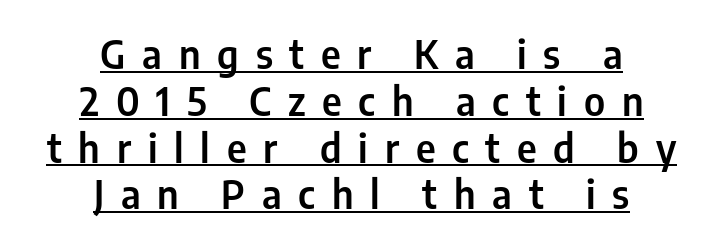
{"serif": "no", "italic": "no", "width": "condensed", "stroke_contrast": "low", "x_height": "medium", "monospaced": "no", "underline": "yes", "align": "center", "line_spacing_ratio": 1.2, "letter_spacing": "wide", "letter_spacing_em": 0.43, "glyph_px": 39}
